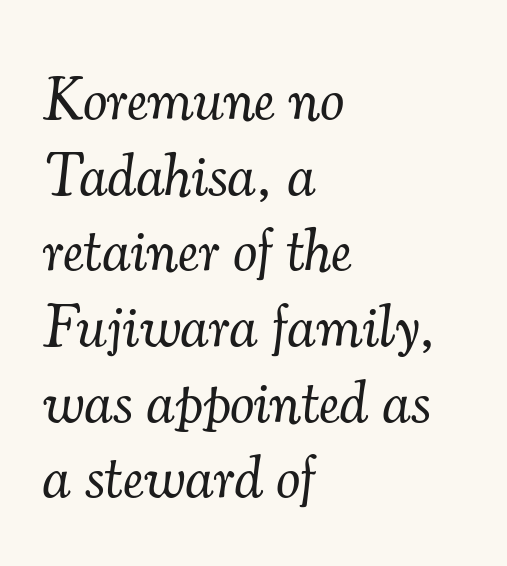
Q: Is the text bold? A: No.
Q: Is the text italic (slanted)? A: Yes, it leans right by about 7 degrees.
Q: Is the typeface a serif or a sans-serif typeface? A: Serif.
Q: Is the text underlined? A: No.
Q: How is the paragraph aligned? A: Left-aligned.
Q: Is the spacing between letters normal or unusually wide? A: Normal.
Q: Width (condensed, normal, or wide)? A: Normal.
Q: Stroke contrast? A: Medium.
Q: x-height? A: Small.
Q: Monospaced? A: No.
